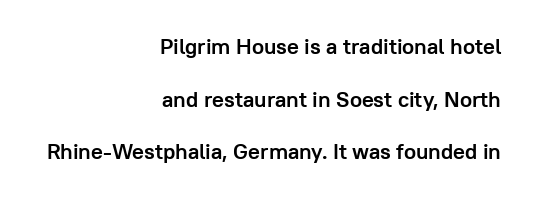
{"italic": "no", "bold": "yes", "underline": "no", "align": "right", "line_spacing": "loose", "line_spacing_ratio": 2.39, "letter_spacing": "normal", "letter_spacing_em": 0.0, "glyph_px": 22}
